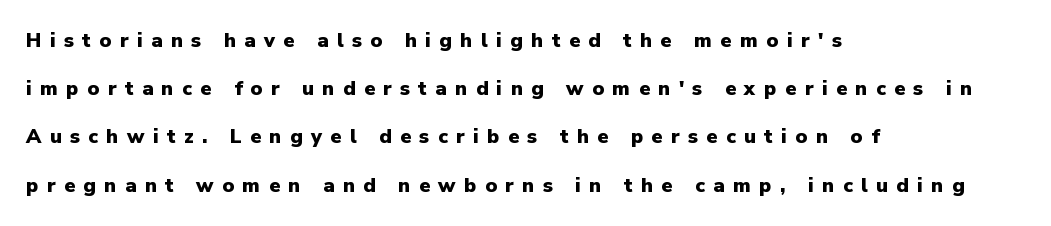
{"italic": "no", "bold": "yes", "underline": "no", "align": "left", "line_spacing": "loose", "line_spacing_ratio": 2.41, "letter_spacing": "wide", "letter_spacing_em": 0.42, "glyph_px": 20}
